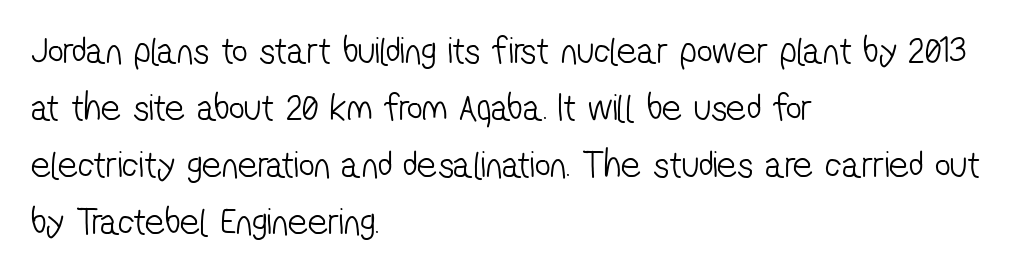
The image shows 39 px light, condensed sans-serif type; set left-aligned, normal line spacing (1.46x), normal letter spacing, not underlined; low stroke contrast and a medium x-height.
